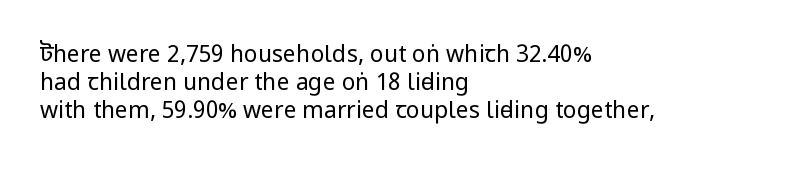
The image shows 23 px text type, upright; set left-aligned, line spacing 1.22x, normal letter spacing, not underlined.
